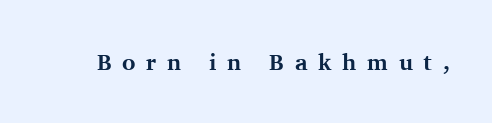
{"italic": "no", "bold": "yes", "underline": "no", "letter_spacing": "wide", "letter_spacing_em": 0.46, "glyph_px": 23}
